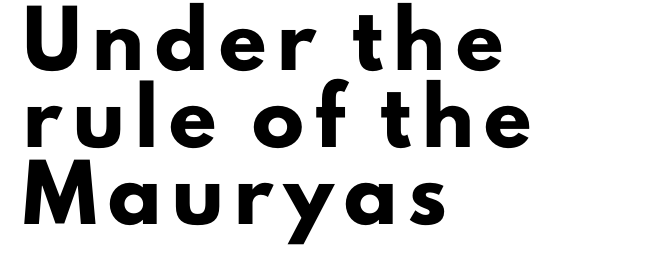
Q: Is the text bold? A: Yes.
Q: Is the text italic (slanted)? A: No, it is upright.
Q: Is the typeface a serif or a sans-serif typeface? A: Sans-serif.
Q: Is the text underlined? A: No.
Q: How is the paragraph aligned? A: Left-aligned.
Q: Is the spacing between letters normal or unusually wide? A: Unusually wide.
Q: Is the spacing between lines tight, normal or loose? A: Normal.
Q: Width (condensed, normal, or wide)? A: Normal.
Q: Stroke contrast? A: Low.
Q: x-height? A: Small.
Q: Monospaced? A: No.
